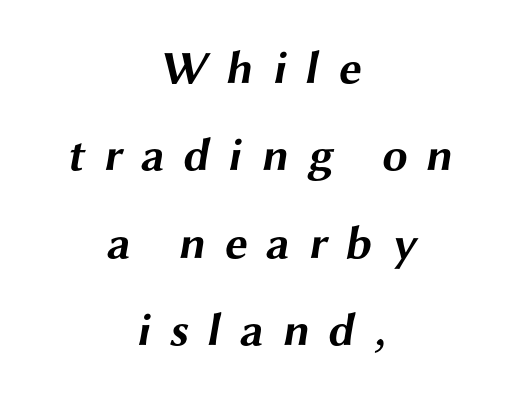
{"serif": "no", "bold": "yes", "weight": "bold", "width": "wide", "stroke_contrast": "medium", "x_height": "medium", "monospaced": "no", "underline": "no", "align": "center", "line_spacing": "loose", "line_spacing_ratio": 1.9, "letter_spacing": "wide", "letter_spacing_em": 0.4, "glyph_px": 46}
